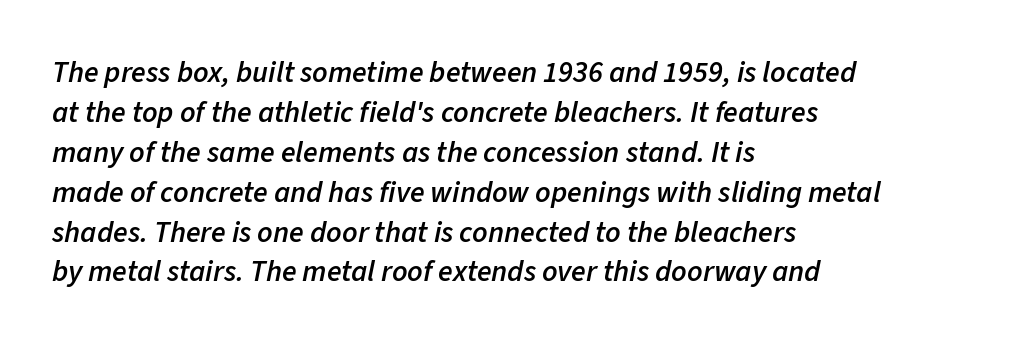
The image shows 30 px semibold type, italic (leaning right); set left-aligned, normal line spacing (1.33x), normal letter spacing, not underlined; low stroke contrast and a medium x-height.
